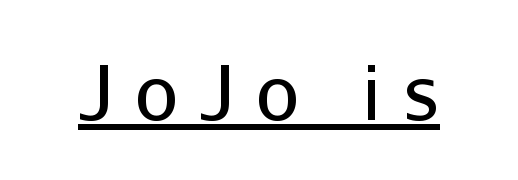
Is the stroke heavy? The answer is a plain regular-or-lighter. The text was rendered using a sans face with plain stroke endings. This sample uses expanded letter spacing, leaving extra air between glyphs. Looks like regular typesetting: each glyph gets only the width it needs.
